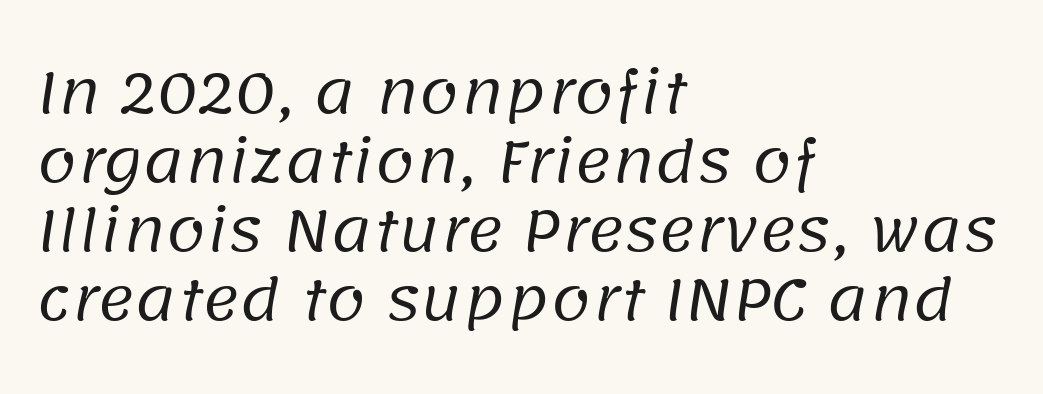
Reading down the block, your eye returns to a fixed left position each line. A quiet, ordinary-to-light weight characterises the typeface. The face used here is proportionally spaced, like ordinary book or web type. This rendering employs a face without finishing strokes, i.e., a sans-serif. Observe the ordinary spacing: letters are neighbours, not strangers. The words here are not underlined.
